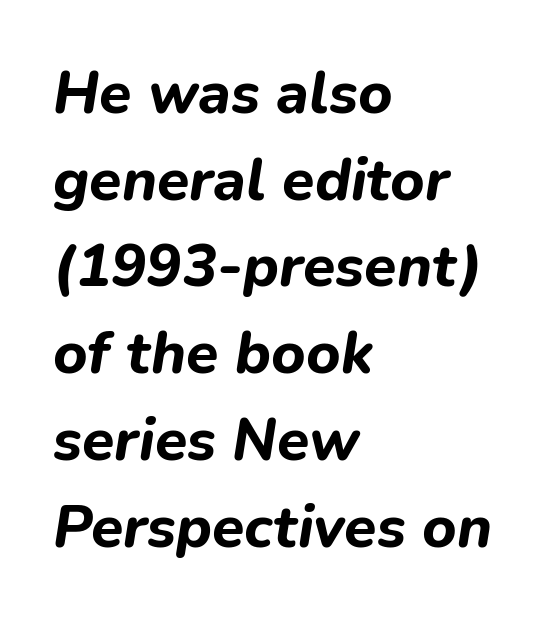
Proportional: the letters do not fall into vertical columns. The rendering applies a slant to the glyphs. Quick note: underline off. What stands out about the letter spacing? Nothing — it is the standard amount. Quick note: interline space is typical.
